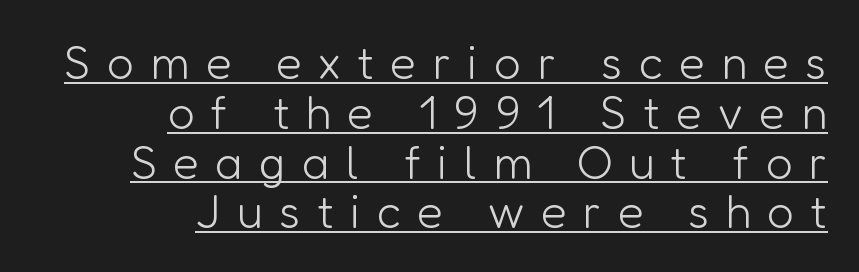
The image shows 47 px light sans-serif type, upright; set right-aligned, tight line spacing (1.06x), unusually wide letter spacing (+0.35 em), underlined; low stroke contrast and a medium x-height.
